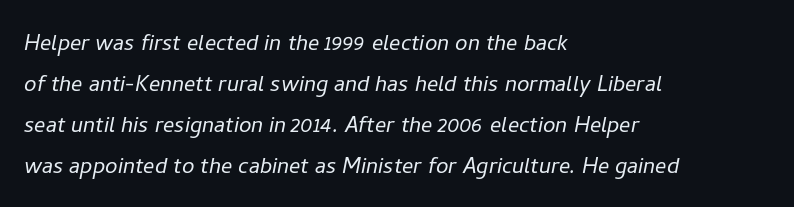
{"italic": "yes", "lean": "right", "slant_degrees": 11, "bold": "no", "weight": "light", "width": "normal", "stroke_contrast": "low", "x_height": "medium", "monospaced": "no", "underline": "no", "align": "left", "line_spacing": "normal", "line_spacing_ratio": 1.47, "letter_spacing": "normal", "letter_spacing_em": 0.0, "glyph_px": 28}
